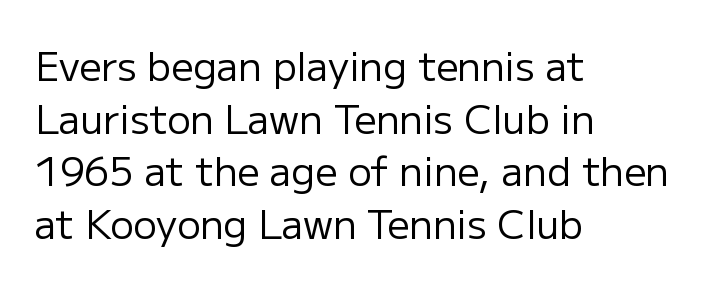
Q: Is the text bold? A: No.
Q: Is the text italic (slanted)? A: No, it is upright.
Q: Is the typeface a serif or a sans-serif typeface? A: Sans-serif.
Q: Is the text underlined? A: No.
Q: How is the paragraph aligned? A: Left-aligned.
Q: Is the spacing between letters normal or unusually wide? A: Normal.
Q: Is the spacing between lines tight, normal or loose? A: Normal.
Q: Width (condensed, normal, or wide)? A: Normal.
Q: Stroke contrast? A: Low.
Q: x-height? A: Medium.
Q: Monospaced? A: No.
